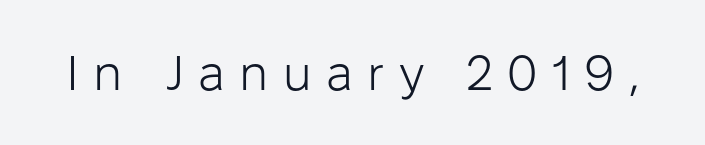
The image shows 49 px light sans-serif type, upright; set unusually wide letter spacing (+0.29 em), not underlined; low stroke contrast and a medium x-height.
